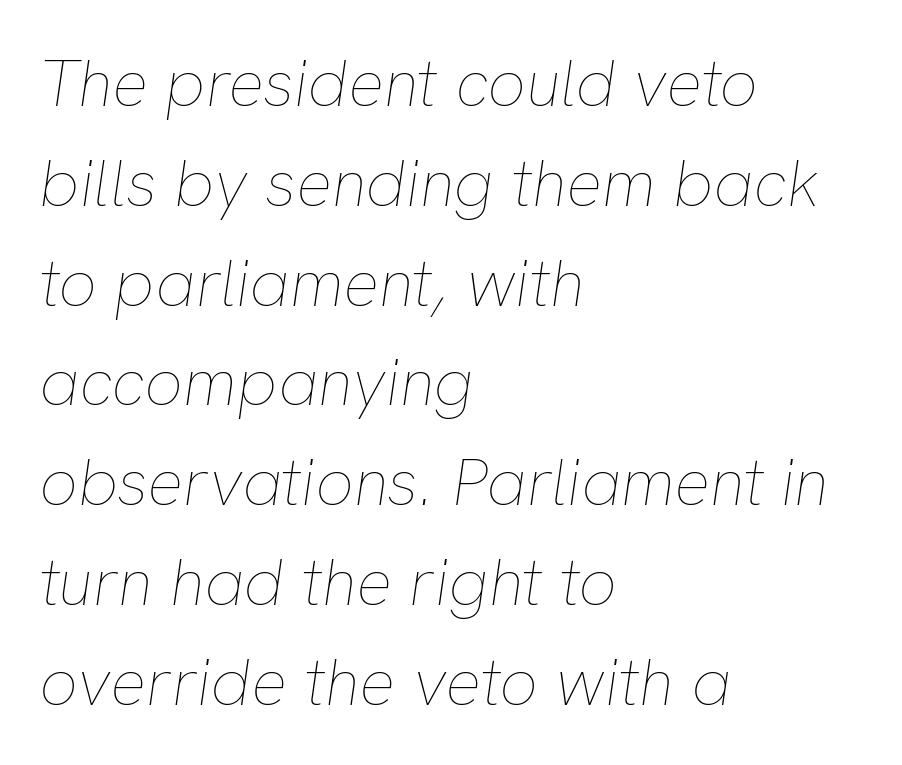
{"italic": "yes", "lean": "right", "slant_degrees": 8, "bold": "no", "weight": "thin", "width": "normal", "stroke_contrast": "low", "x_height": "medium", "monospaced": "no", "underline": "no", "align": "left", "line_spacing": "normal", "line_spacing_ratio": 1.49, "letter_spacing": "normal", "letter_spacing_em": 0.0, "glyph_px": 67}
